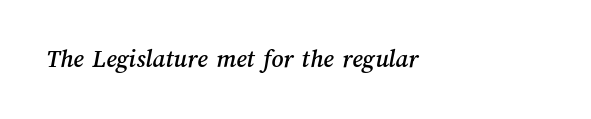
The image shows 26 px text type; set left-aligned, normal letter spacing, not underlined.
